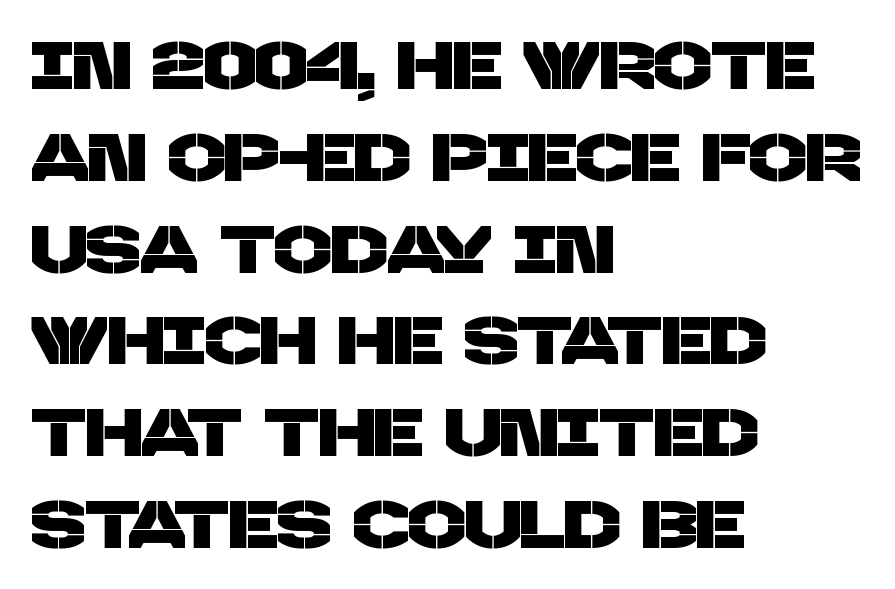
You could not count columns in this text — the font is proportionally spaced. You could call the tracking neutral — neither tight nor loose. The type family on display is of the sans-serif kind. The compositor pushed each line to the left boundary. The block of text has a typical density, with ordinary space between rows.
